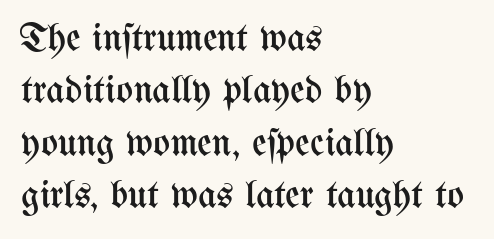
{"italic": "no", "bold": "no", "weight": "regular", "width": "condensed", "stroke_contrast": "medium", "x_height": "medium", "monospaced": "no", "underline": "no", "align": "left", "line_spacing": "normal", "line_spacing_ratio": 1.31, "letter_spacing": "normal", "letter_spacing_em": 0.0, "glyph_px": 40}
